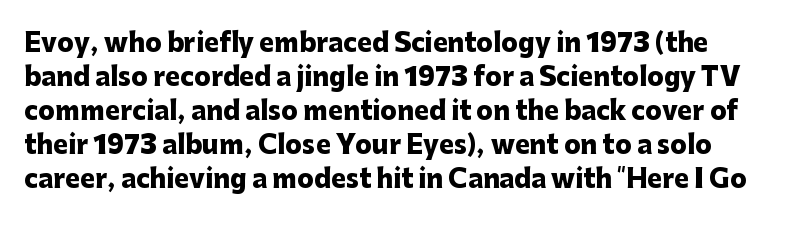
{"italic": "no", "bold": "yes", "underline": "no", "line_spacing": "normal", "line_spacing_ratio": 1.36, "letter_spacing": "normal", "letter_spacing_em": 0.0, "glyph_px": 25}
